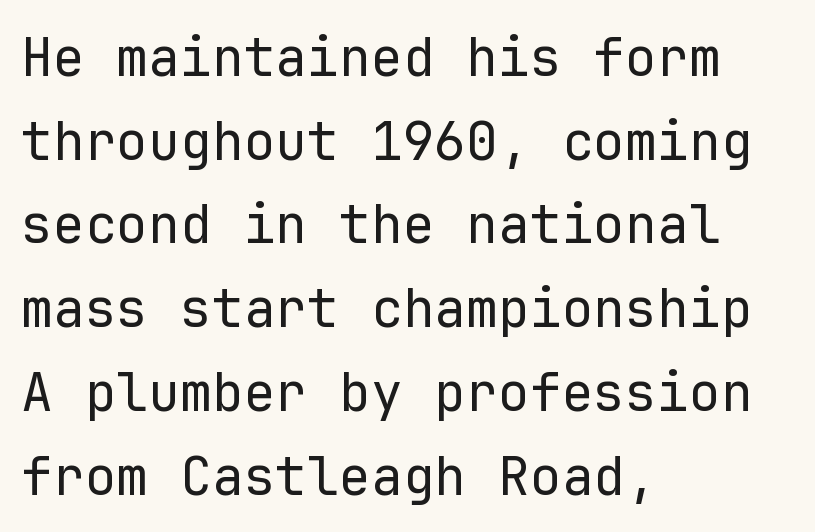
The image shows 53 px regular-weight sans-serif type, upright, monospaced; set left-aligned, normal line spacing (1.58x), normal letter spacing, not underlined; low stroke contrast and a medium x-height.
